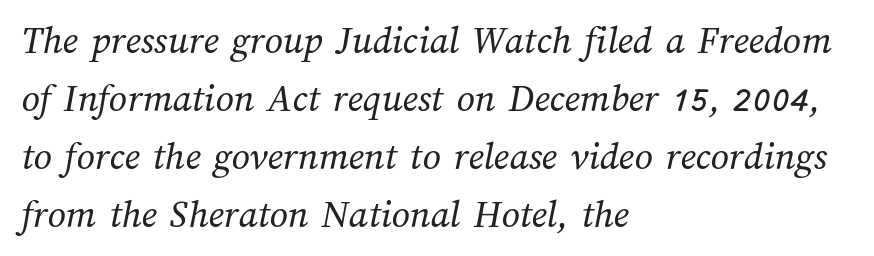
{"bold": "no", "weight": "regular", "width": "normal", "stroke_contrast": "medium", "x_height": "medium", "monospaced": "no", "underline": "no", "align": "left", "line_spacing": "normal", "line_spacing_ratio": 1.45, "letter_spacing": "normal", "letter_spacing_em": 0.0, "glyph_px": 40}
